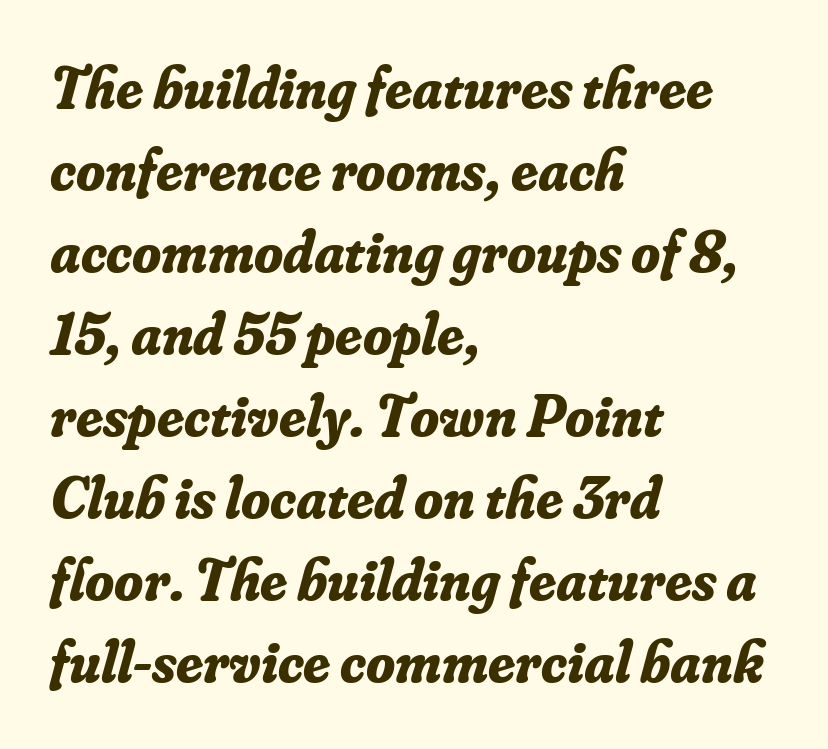
The face used here is rendered with its standard letterfit. Heavy-handed strokes throughout: this text is bold. Is this a fixed-width face? No — the glyphs have proportional, varying widths. The ragged edge is on the right, which tells us the setting is flush left.
